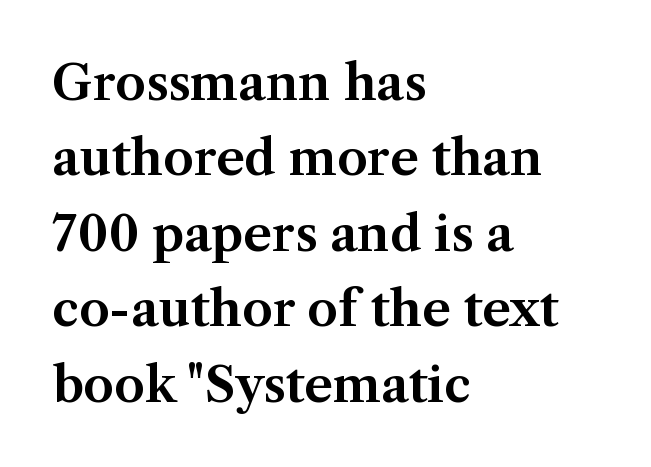
Q: Is the text italic (slanted)? A: No, it is upright.
Q: Is the typeface a serif or a sans-serif typeface? A: Serif.
Q: Is the text underlined? A: No.
Q: How is the paragraph aligned? A: Left-aligned.
Q: Is the spacing between letters normal or unusually wide? A: Normal.
Q: Is the spacing between lines tight, normal or loose? A: Normal.
Q: Width (condensed, normal, or wide)? A: Normal.
Q: Stroke contrast? A: Medium.
Q: x-height? A: Medium.
Q: Monospaced? A: No.
